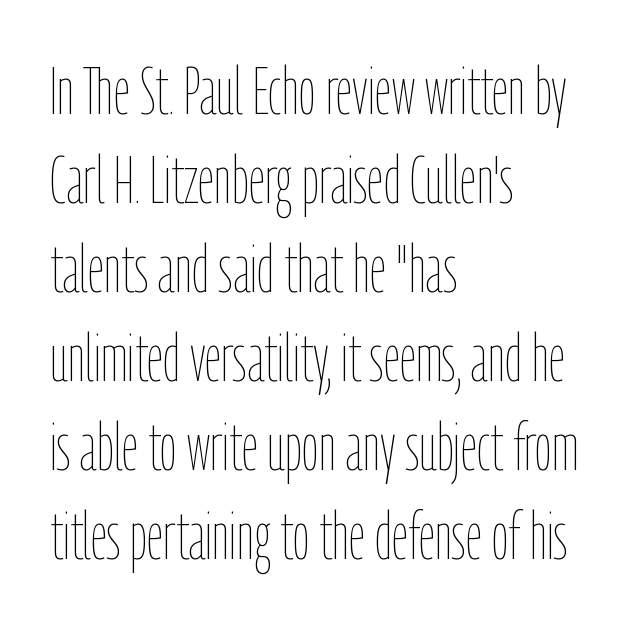
The image shows 66 px thin, condensed type, upright; set left-aligned, normal line spacing (1.35x), normal letter spacing, not underlined; low stroke contrast and a medium x-height.
